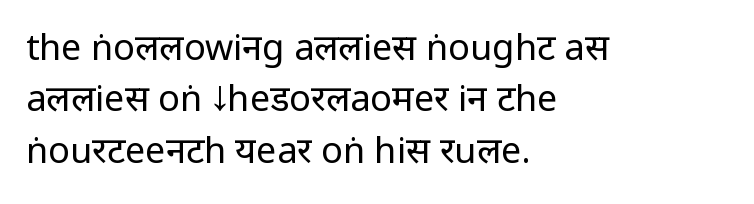
{"serif": "no", "italic": "no", "bold": "no", "weight": "regular", "width": "condensed", "stroke_contrast": "low", "underline": "no", "align": "left", "line_spacing": "normal", "line_spacing_ratio": 1.43, "letter_spacing": "normal", "letter_spacing_em": 0.0, "glyph_px": 36}
